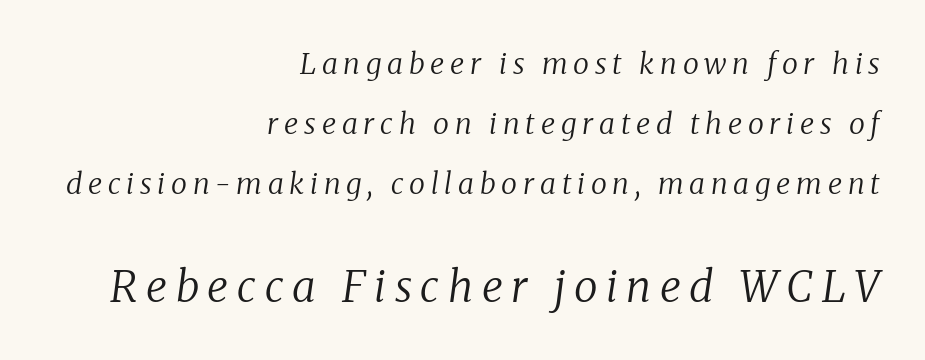
Someone cranked the tracking dial way up on this one. The specimen omits any rule beneath the text block's lines. These lines are rendered in a variable-pitch font. Look at the bottom of the vertical strokes: they flare into serifs here. Line endings align vertically; line beginnings do not.
